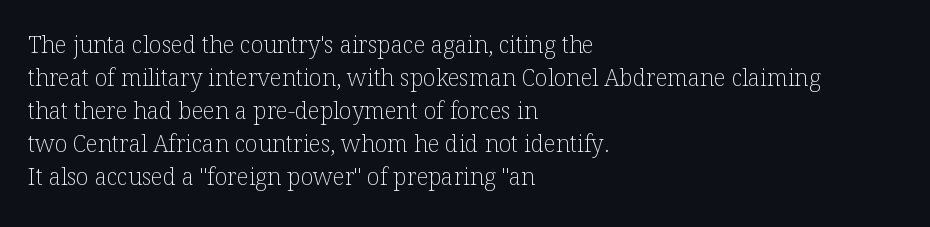
{"italic": "no", "bold": "no", "underline": "no", "align": "left", "line_spacing": "normal", "line_spacing_ratio": 1.44, "letter_spacing": "normal", "letter_spacing_em": 0.0, "glyph_px": 23}
